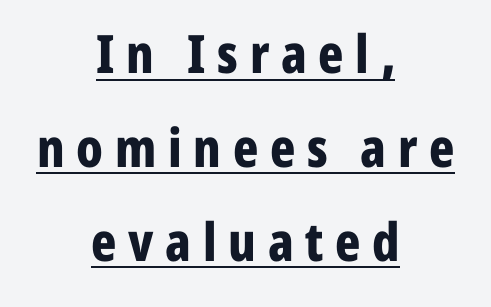
The image shows 53 px bold, condensed sans-serif type, upright; set centered, line spacing 1.77x, unusually wide letter spacing (+0.22 em), underlined; low stroke contrast and a medium x-height.
